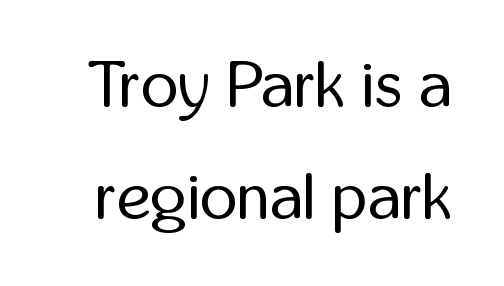
{"serif": "no", "italic": "no", "bold": "no", "weight": "regular", "width": "condensed", "stroke_contrast": "low", "x_height": "medium", "monospaced": "no", "underline": "no", "line_spacing_ratio": 1.73, "letter_spacing": "normal", "letter_spacing_em": 0.0, "glyph_px": 65}
